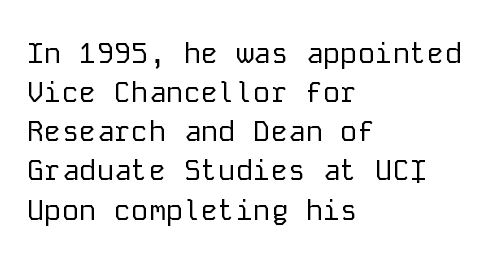
Q: Is the text bold? A: No.
Q: Is the text italic (slanted)? A: No, it is upright.
Q: Is the typeface a serif or a sans-serif typeface? A: Sans-serif.
Q: Is the text underlined? A: No.
Q: How is the paragraph aligned? A: Left-aligned.
Q: Is the spacing between letters normal or unusually wide? A: Normal.
Q: Is the spacing between lines tight, normal or loose? A: Normal.
Q: Width (condensed, normal, or wide)? A: Normal.
Q: Stroke contrast? A: Low.
Q: x-height? A: Medium.
Q: Monospaced? A: Yes.
